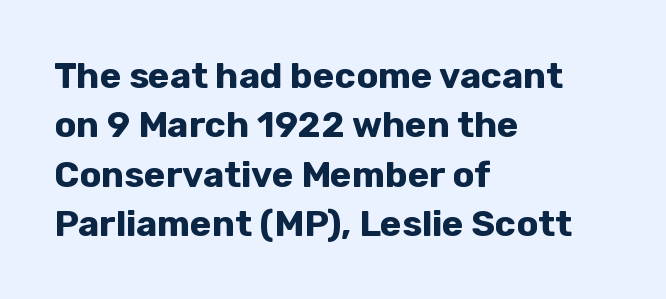
{"serif": "no", "italic": "no", "bold": "yes", "weight": "bold", "width": "normal", "stroke_contrast": "low", "x_height": "medium", "monospaced": "no", "underline": "no", "align": "left", "line_spacing": "normal", "line_spacing_ratio": 1.37, "letter_spacing": "normal", "letter_spacing_em": 0.0, "glyph_px": 36}
